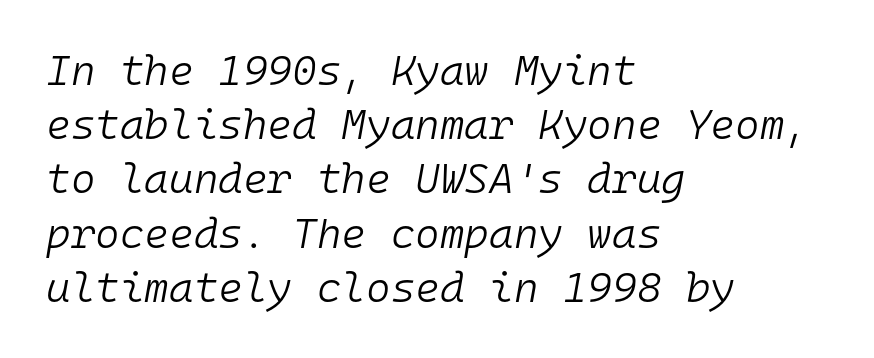
The image shows 42 px light type, italic (leaning right), monospaced; set left-aligned, normal line spacing (1.29x), normal letter spacing, not underlined; low stroke contrast and a medium x-height.
